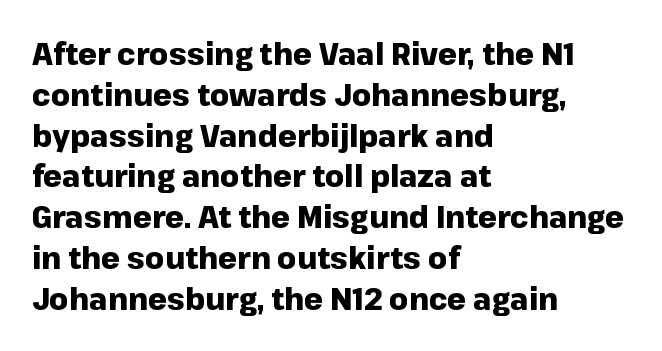
{"serif": "no", "italic": "no", "bold": "yes", "weight": "heavy", "width": "normal", "stroke_contrast": "low", "x_height": "medium", "monospaced": "no", "underline": "no", "align": "left", "line_spacing": "normal", "line_spacing_ratio": 1.36, "letter_spacing": "normal", "letter_spacing_em": 0.0, "glyph_px": 30}
